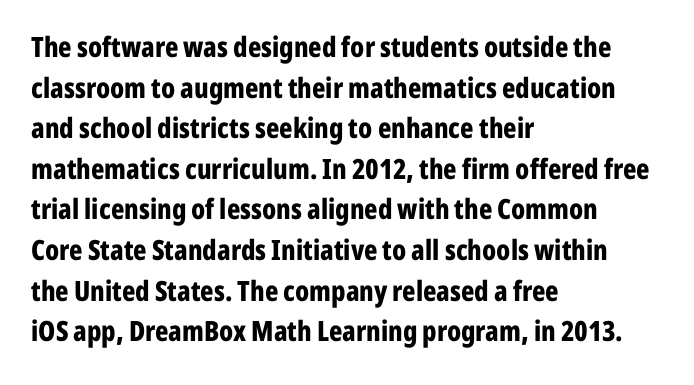
Every character sits straight up, as roman type does. Nope, no serifs anywhere on these letters. Looks like regular typesetting: each glyph gets only the width it needs. Leading matches the norm, producing a regular column.
